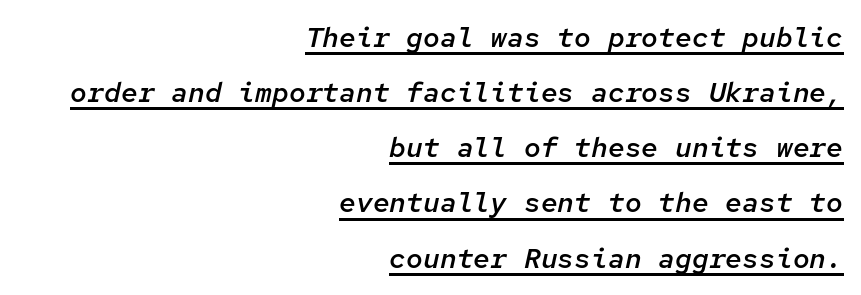
Q: Is the text bold? A: Semi-bold.
Q: Is the text italic (slanted)? A: Yes, it leans right by about 12 degrees.
Q: Is the text underlined? A: Yes.
Q: How is the paragraph aligned? A: Right-aligned.
Q: Is the spacing between letters normal or unusually wide? A: Normal.
Q: Is the spacing between lines tight, normal or loose? A: Loose.
Q: Width (condensed, normal, or wide)? A: Normal.
Q: Stroke contrast? A: Low.
Q: x-height? A: Medium.
Q: Monospaced? A: Yes.
